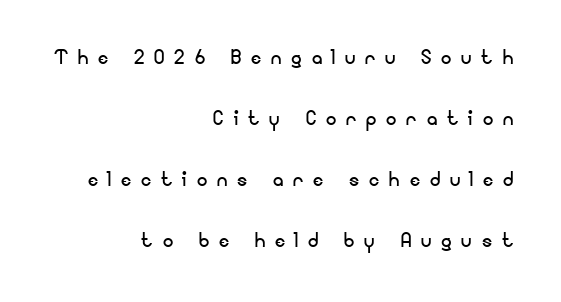
These lines stand farther apart than default settings would place them. These lines were composed using upright roman letters. Short and long lines alike share a common ending point at right. Honestly, there is no underline to notice here at all. The tracking reads as deliberately expanded to a designer's eye.
